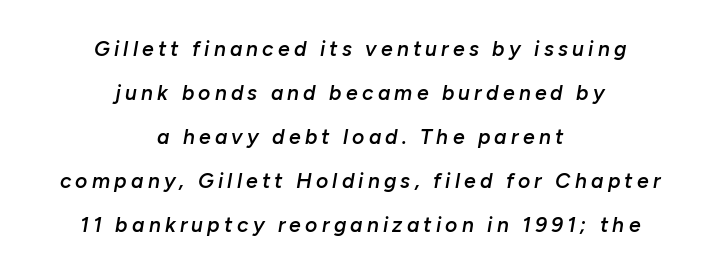
{"italic": "yes", "lean": "right", "slant_degrees": 10, "bold": "semi", "underline": "no", "align": "center", "line_spacing": "loose", "line_spacing_ratio": 2.09, "letter_spacing": "wide", "letter_spacing_em": 0.2, "glyph_px": 21}
